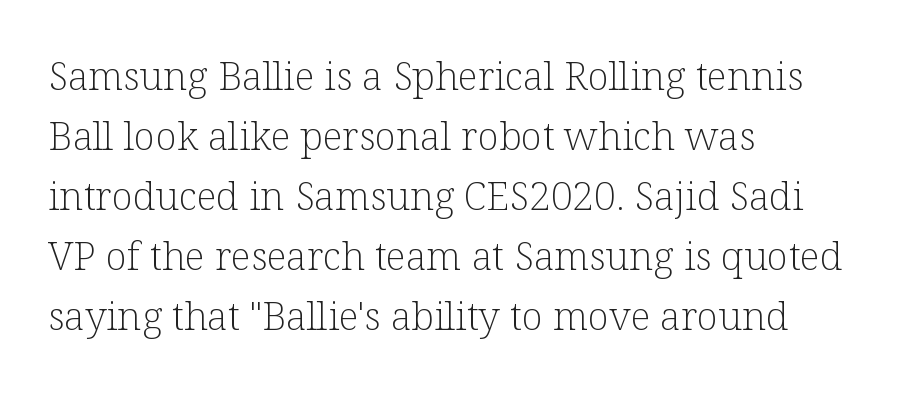
The image shows 39 px light serif type, upright; set left-aligned, normal line spacing (1.54x), normal letter spacing, not underlined; low stroke contrast and a medium x-height.
